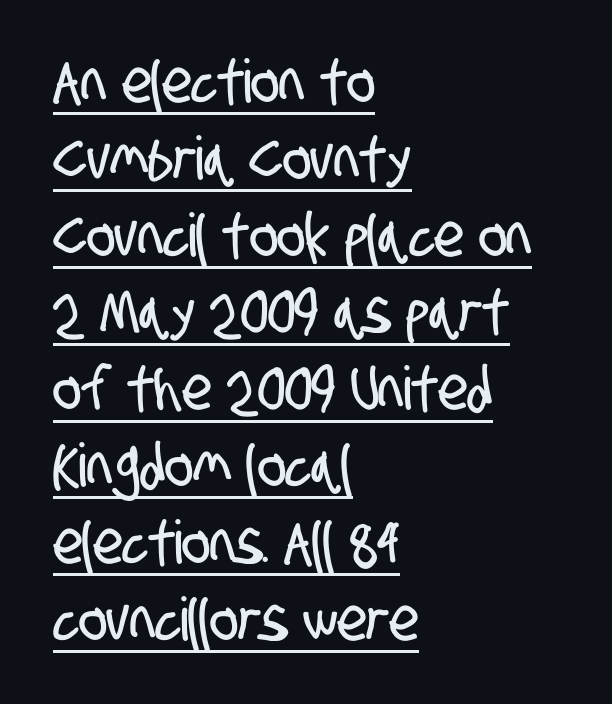
The image shows 60 px condensed sans-serif type; set left-aligned, normal line spacing (1.28x), normal letter spacing, underlined; low stroke contrast and a large x-height.
